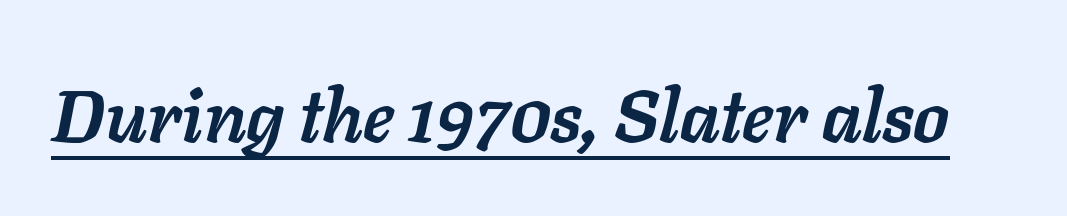
Q: Is the text bold? A: Yes.
Q: Is the text italic (slanted)? A: Yes, it leans right by about 11 degrees.
Q: Is the text underlined? A: Yes.
Q: Is the spacing between letters normal or unusually wide? A: Normal.
Q: Width (condensed, normal, or wide)? A: Normal.
Q: Stroke contrast? A: Low.
Q: x-height? A: Medium.
Q: Monospaced? A: No.
